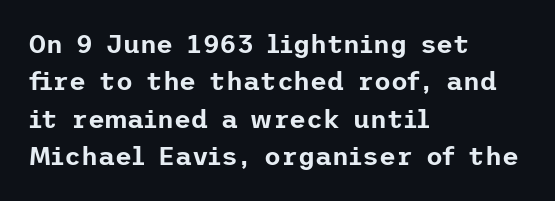
{"italic": "no", "underline": "no", "align": "left", "line_spacing": "normal", "line_spacing_ratio": 1.44, "letter_spacing": "normal", "letter_spacing_em": 0.0, "glyph_px": 26}
